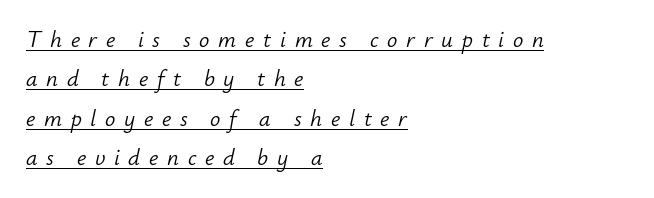
These lines are set flush left with a ragged right edge. The typesetter has applied underlining to the passage shown. You could only call the tracking loose — the letters float apart. Tall strokes in this sample are angled rather than plumb.
